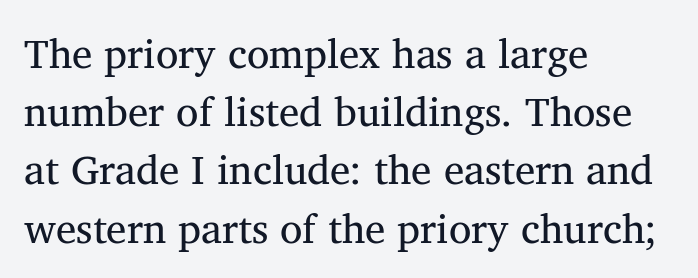
The image shows 41 px regular-weight serif type; set left-aligned, normal line spacing (1.42x), normal letter spacing, not underlined; medium stroke contrast and a medium x-height.
